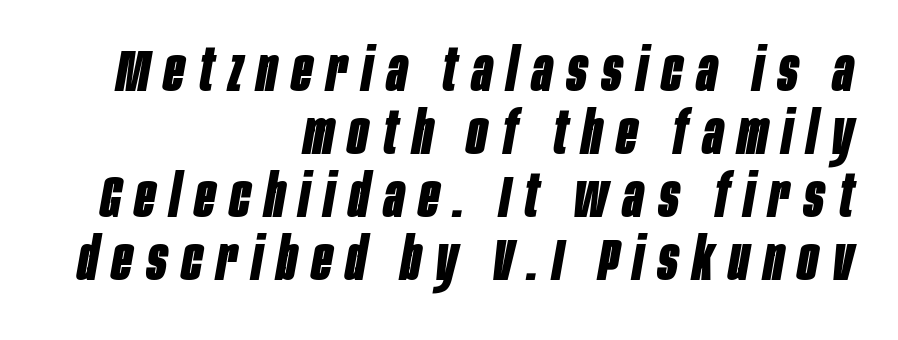
The image shows 59 px bold, condensed type, italic (leaning right); set right-aligned, tight line spacing (1.07x), unusually wide letter spacing (+0.25 em), not underlined; low stroke contrast and a large x-height.
